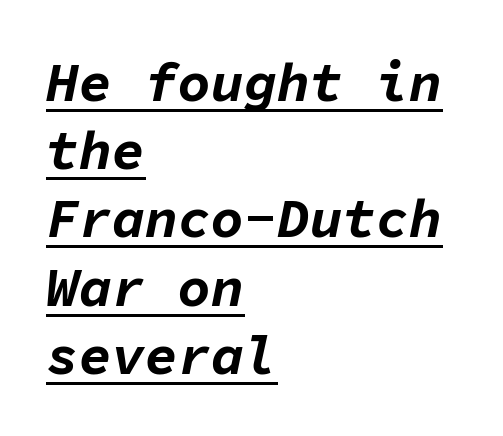
Every character sits at an angle, as italics do. Monospaced: the letters line up in strict vertical columns. Letter spacing: default. Caption: lettering with a line underneath. A student would call this left alignment; a typographer would say flush left, rag right. This is heavy type, rendered in bold.
